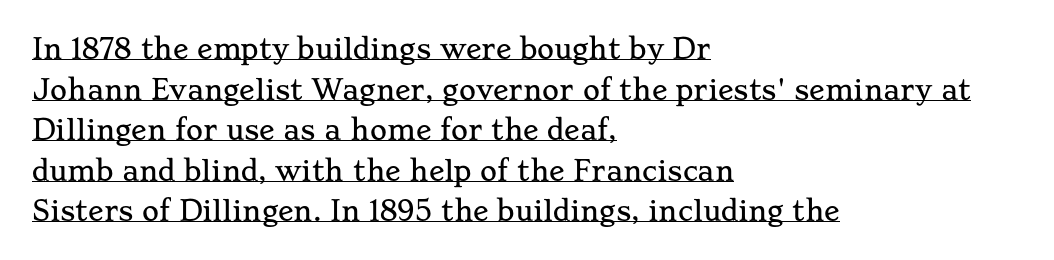
The passage shown is underscored from start to finish. The letters stand upright; this is a roman face. One glance says typical: line gaps are just what's usual. Each line starts at the same left margin while the right side varies. This sample uses plain, unmodified letter spacing.
